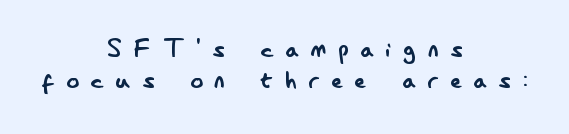
Q: Is the text bold? A: No.
Q: Is the text italic (slanted)? A: No, it is upright.
Q: Is the typeface a serif or a sans-serif typeface? A: Sans-serif.
Q: Is the text underlined? A: No.
Q: How is the paragraph aligned? A: Centered.
Q: Is the spacing between letters normal or unusually wide? A: Unusually wide.
Q: Is the spacing between lines tight, normal or loose? A: Tight.
Q: Width (condensed, normal, or wide)? A: Condensed.
Q: Stroke contrast? A: Low.
Q: x-height? A: Small.
Q: Monospaced? A: No.
